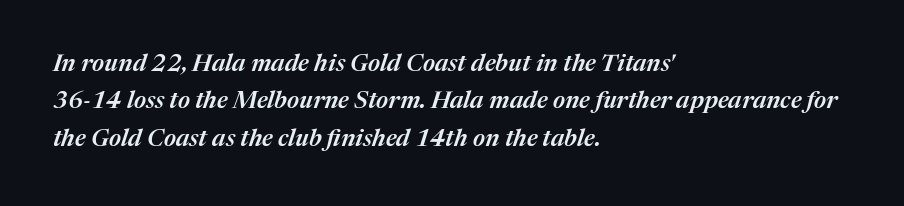
Its strokes are somewhat broadened, the hallmark of semibold type. Only glyphs here, with clear space below each row. Style check: oblique. Line spacing here is normal. The rendering keeps characters at their native spacing. Casual observation: everything's shoved over to the left.
